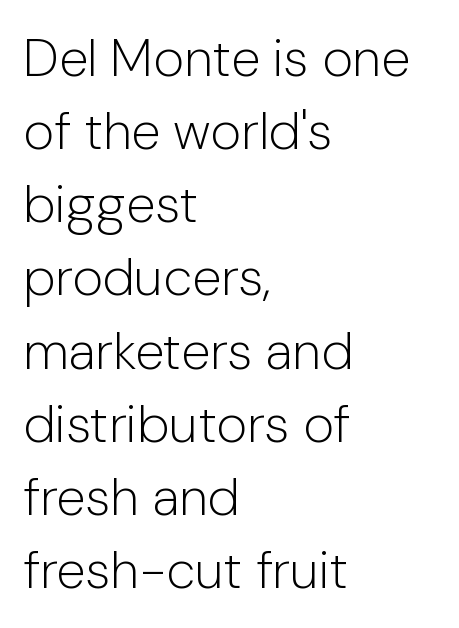
The image shows 53 px light sans-serif type, upright; set left-aligned, normal line spacing (1.38x), normal letter spacing, not underlined; low stroke contrast and a medium x-height.
